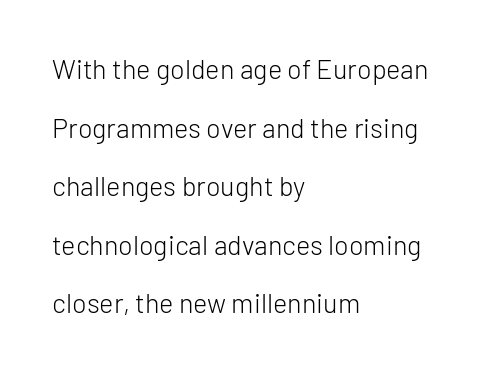
The type sits square on the baseline with zero lean. Does the leading feel generous? Absolutely, it's lavish. The words here are not underlined. The typesetter chose a ragged-right arrangement here. The cut favours lightness, reaching ordinary text weight at its darkest. There is no visible air inserted between adjacent glyphs.
